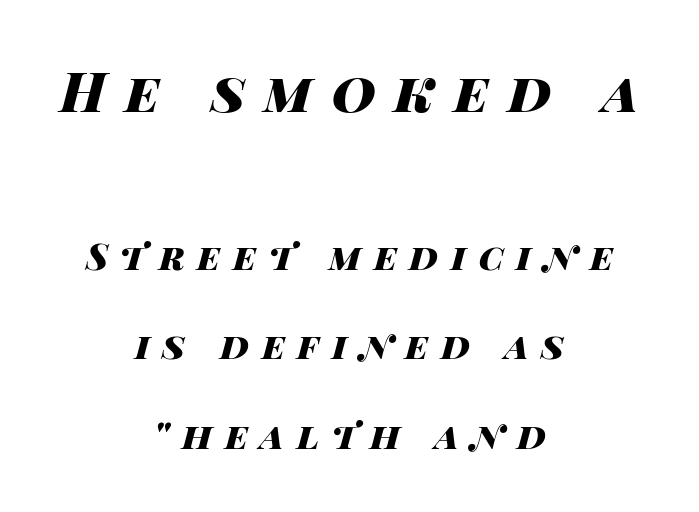
{"italic": "yes", "lean": "right", "slant_degrees": 14, "bold": "yes", "weight": "heavy", "width": "wide", "stroke_contrast": "high", "x_height": "large", "monospaced": "no", "underline": "no", "align": "center", "line_spacing": "loose", "line_spacing_ratio": 2.49, "letter_spacing": "wide", "letter_spacing_em": 0.35, "larger_block": "first", "size_ratio": 1.5, "glyph_px": 54}
